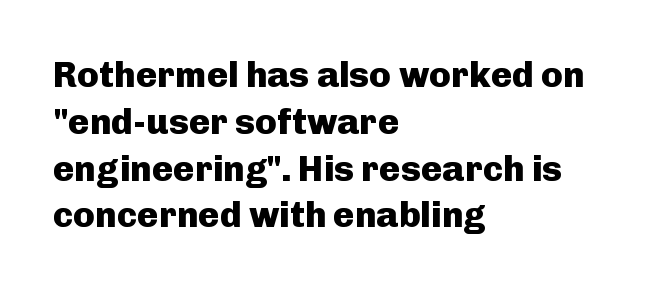
Font category for this specimen: sans-serif. These lines are rendered in a variable-pitch font. Notice how thick the strokes are: this is what a full bold looks like. How are the letters spaced? Ordinarily, with no added tracking. Line starts are locked; line ends wander.
